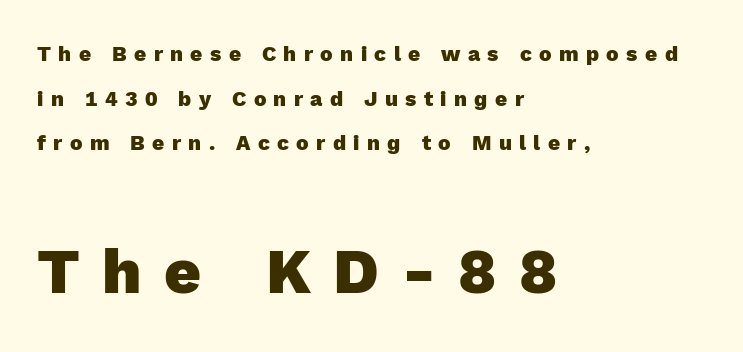
Q: Is the text bold? A: Yes.
Q: Is the text italic (slanted)? A: No, it is upright.
Q: Is the typeface a serif or a sans-serif typeface? A: Sans-serif.
Q: Is the text underlined? A: No.
Q: How is the paragraph aligned? A: Left-aligned.
Q: Is the spacing between letters normal or unusually wide? A: Unusually wide.
Q: Is the spacing between lines tight, normal or loose? A: Loose.
Q: Which block of text is set in a larger size, the first (top) or the second (bottom)? A: The second (bottom) one.
Q: Width (condensed, normal, or wide)? A: Normal.
Q: x-height? A: Medium.
Q: Monospaced? A: No.
